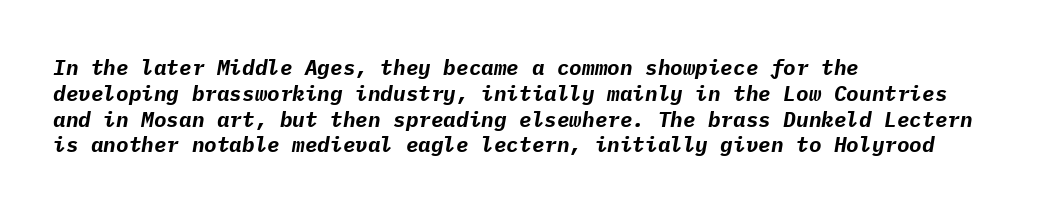
Q: Is the text bold? A: Yes.
Q: Is the text italic (slanted)? A: Yes, it leans right by about 9 degrees.
Q: Is the text underlined? A: No.
Q: How is the paragraph aligned? A: Left-aligned.
Q: Is the spacing between letters normal or unusually wide? A: Normal.
